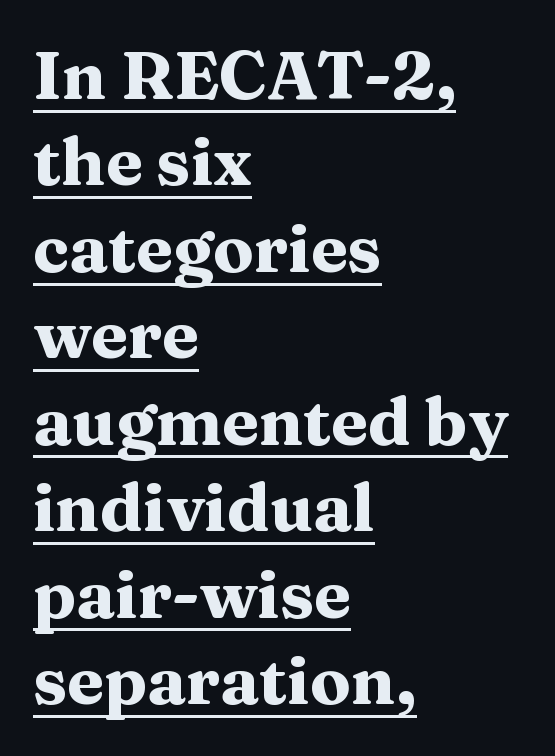
{"serif": "yes", "italic": "no", "bold": "yes", "weight": "heavy", "width": "wide", "stroke_contrast": "medium", "x_height": "medium", "monospaced": "no", "underline": "yes", "align": "left", "line_spacing": "normal", "line_spacing_ratio": 1.29, "letter_spacing": "normal", "letter_spacing_em": 0.0, "glyph_px": 67}
